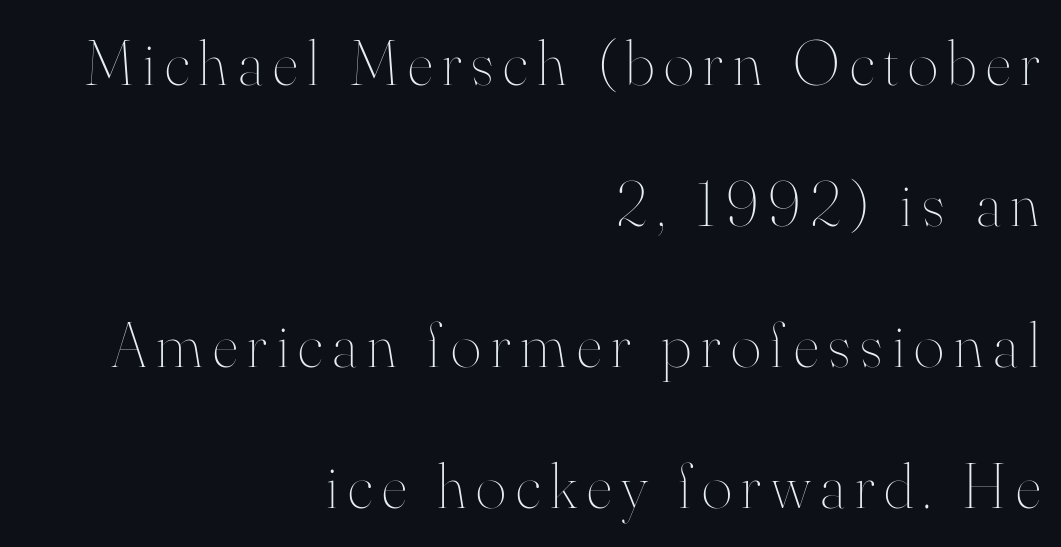
The space directly below the letters is spotless. The letters advance in unequal steps, a hallmark of proportional type. It's the straight-up-and-down kind of type. The lines are quadded right. How would I describe the line gaps? Wide and relaxed. Caption: face not bold, strokes unweighted.
